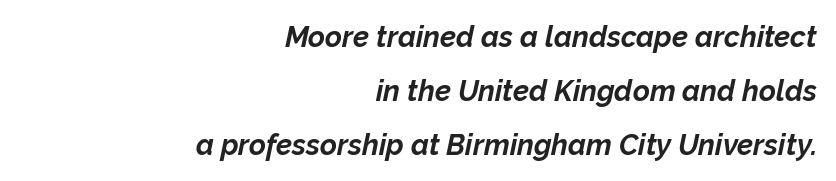
How heavy is the stroke? Heavy — this is a bold. Designer's note — italics engaged. Short note: letters normally spaced. Which margin do the lines hug? The right one — the left edge is uneven. Think of a printed novel: that variable character pitch is what you see here. The gap between lines stays unmarked.
